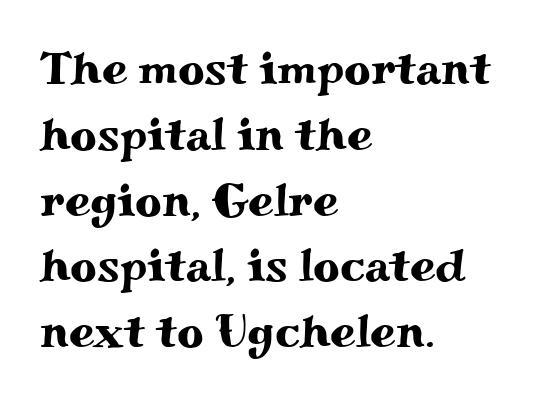
{"serif": "yes", "italic": "no", "width": "wide", "stroke_contrast": "medium", "x_height": "small", "monospaced": "no", "underline": "no", "align": "left", "line_spacing": "normal", "line_spacing_ratio": 1.43, "letter_spacing": "normal", "letter_spacing_em": 0.0, "glyph_px": 46}
